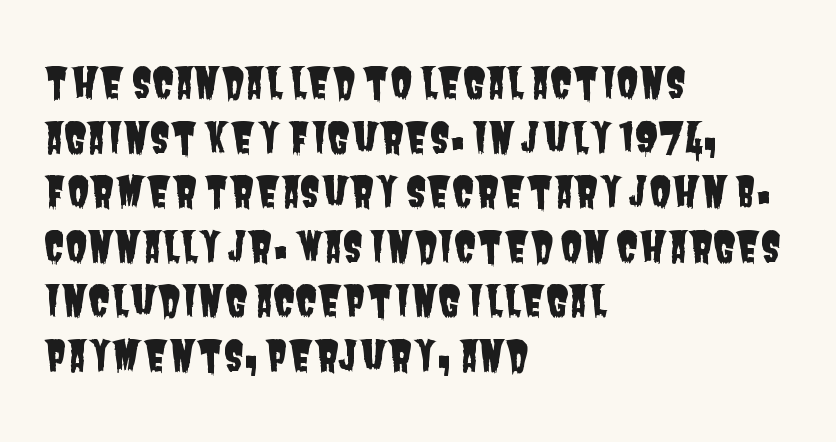
Think of a printed novel: that variable character pitch is what you see here. Quick note: underline off. Are there feet on the stems? There aren't — it's a sans. A student would call this left alignment; a typographer would say flush left, rag right. Spacing between characters is what you'd get straight out of the box. Interline gaps are of average width in this sample.
